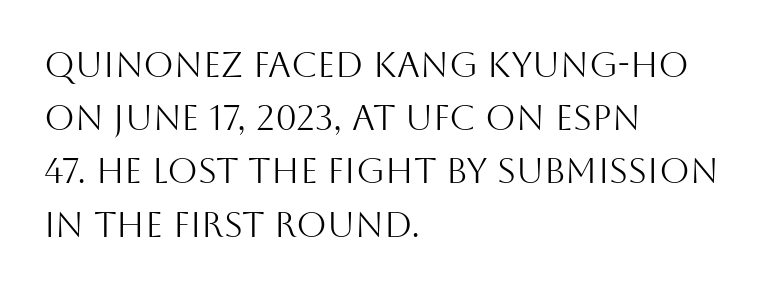
Q: Is the text bold? A: No.
Q: Is the text italic (slanted)? A: No, it is upright.
Q: Is the typeface a serif or a sans-serif typeface? A: Sans-serif.
Q: Is the text underlined? A: No.
Q: How is the paragraph aligned? A: Left-aligned.
Q: Is the spacing between letters normal or unusually wide? A: Normal.
Q: Is the spacing between lines tight, normal or loose? A: Normal.
Q: Width (condensed, normal, or wide)? A: Normal.
Q: Stroke contrast? A: Medium.
Q: x-height? A: Large.
Q: Monospaced? A: No.
